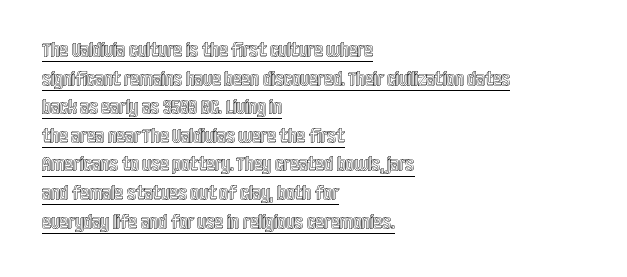
A continuous stroke trails under the words, as in a hyperlink. The rows are spaced the way most documents space them. No extra tracking has been applied to these lines. The font's upright variant was chosen for this text. Horizontal alignment here is leftward, the default for most running prose.
